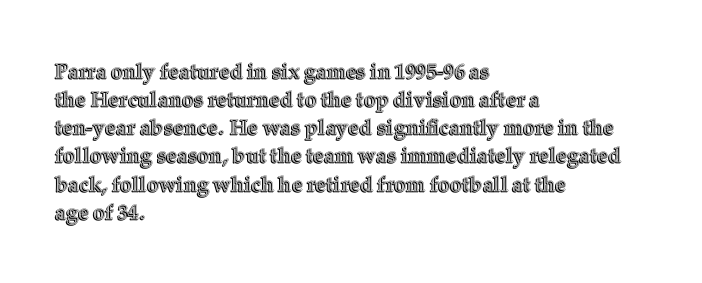
Q: Is the text italic (slanted)? A: No, it is upright.
Q: Is the text underlined? A: No.
Q: How is the paragraph aligned? A: Left-aligned.
Q: Is the spacing between letters normal or unusually wide? A: Normal.
Q: Is the spacing between lines tight, normal or loose? A: Normal.
